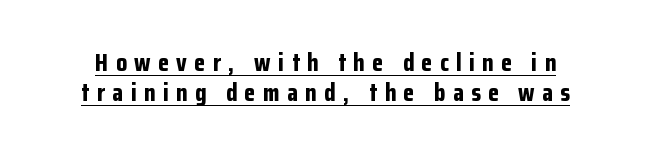
The image shows 25 px bold type, upright; set line spacing 1.21x, unusually wide letter spacing (+0.3 em), underlined.
